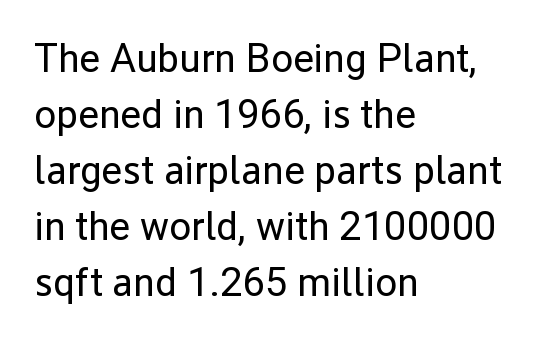
I'd call this a sans setting — the letters go barefoot. You could call the tracking neutral — neither tight nor loose. No letter is thick-stroked: the sample isn't bold. These lines were composed using upright roman letters. Caption: multi-line text, flush left, ragged right. These lines sit exactly where default settings would place them.
